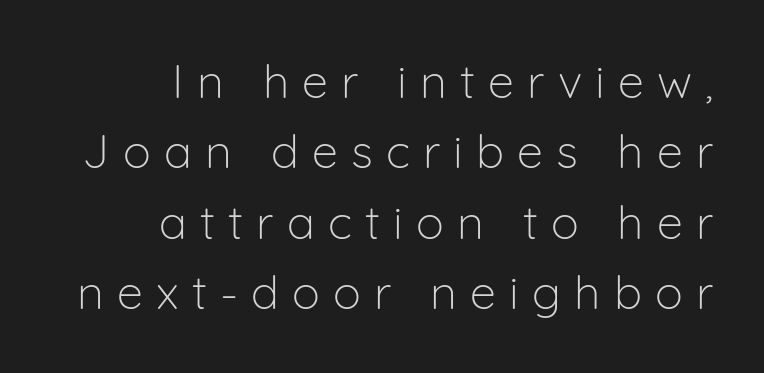
Here the designer chose a conventional face with non-uniform glyph widths. In terms of letterform style, serifs are entirely absent. No italicization has been applied; the sample stays upright. Regarding leading, the lines here are spaced in the standard way. The passage is arranged like a letterhead date or caption credit — flush right.
